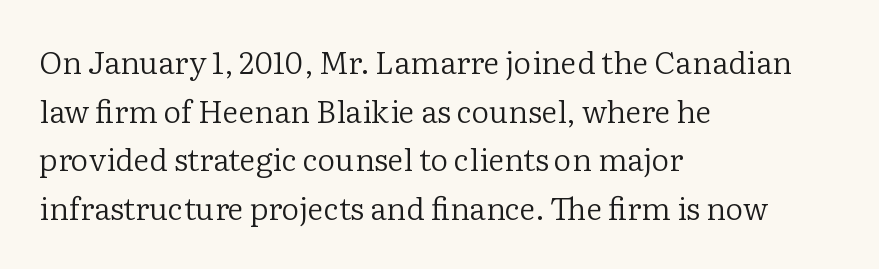
{"serif": "yes", "italic": "no", "bold": "no", "weight": "regular", "width": "normal", "stroke_contrast": "low", "x_height": "medium", "monospaced": "no", "underline": "no", "align": "left", "line_spacing": "normal", "line_spacing_ratio": 1.57, "letter_spacing": "normal", "letter_spacing_em": 0.0, "glyph_px": 31}
